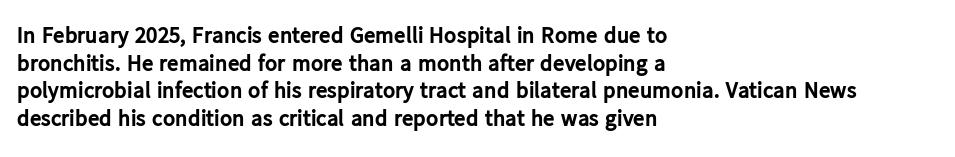
The image shows 23 px bold type, upright; set left-aligned, line spacing 1.2x, normal letter spacing, not underlined.
